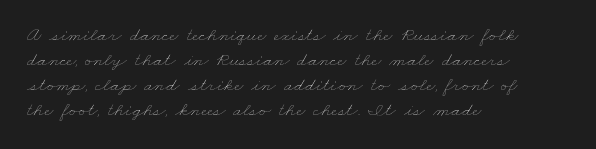
Caption: face not bold, strokes unweighted. Just letters on the line, the space beneath them empty. Each new line begins a customary step beneath the previous one. The passage is arranged the way most books set body copy — flush left. In terms of letterspacing, this is plain default setting.
